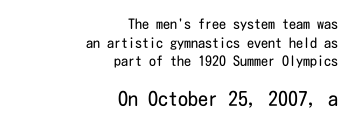
The image shows 20 px text type, upright; set right-aligned, normal line spacing (1.33x), normal letter spacing, not underlined; the second (bottom) block is 1.43x larger.
